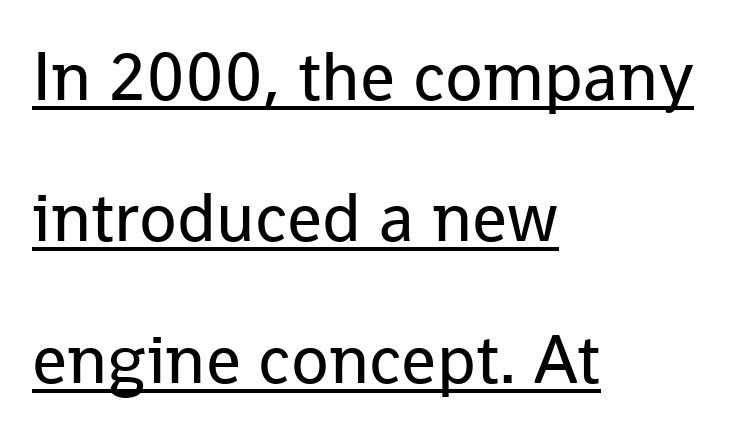
Notice how the stems are strictly vertical — no italics here. The specimen includes a rule beneath the text block's lines. To sum up the face: it is a sans, with no serifs. If you measured baseline to baseline, you'd find a long distance. Proportional: the letters do not fall into vertical columns. Layout note: lines flush left.
